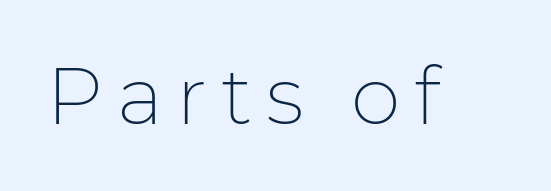
Q: Is the text bold? A: No.
Q: Is the text italic (slanted)? A: No, it is upright.
Q: Is the typeface a serif or a sans-serif typeface? A: Sans-serif.
Q: Is the text underlined? A: No.
Q: Width (condensed, normal, or wide)? A: Normal.
Q: Stroke contrast? A: Low.
Q: x-height? A: Medium.
Q: Monospaced? A: No.
